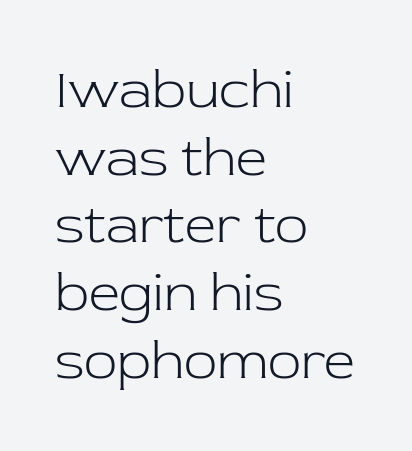
Is there any slant? The stems are plumb. The typeface has the unassuming heft of standard copy or less. The passage shown is typed in a proportional face where columns would drift. Only glyphs here, with clear space below each row. Caption: multi-line text, flush left, ragged right.
